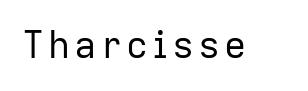
The image shows 37 px regular-weight sans-serif type, upright; set not underlined; low stroke contrast and a medium x-height.
